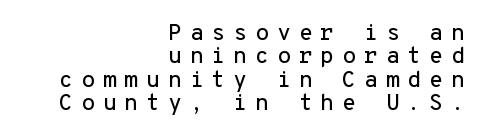
{"italic": "no", "underline": "no", "align": "right", "line_spacing": "tight", "line_spacing_ratio": 1.02, "letter_spacing": "wide", "letter_spacing_em": 0.33, "glyph_px": 23}
